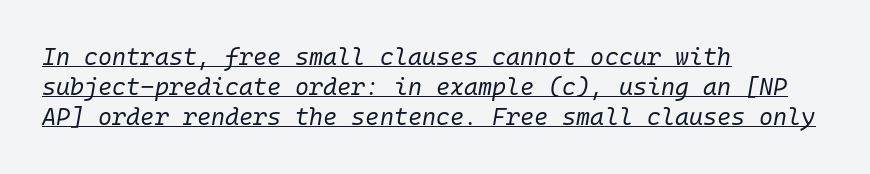
Alignment: flush left. The characters are drawn with everyday or finer stroke widths. This sample keeps an unexceptional amount of space between lines. This is oblique type, the kind used for emphasis or titles.
